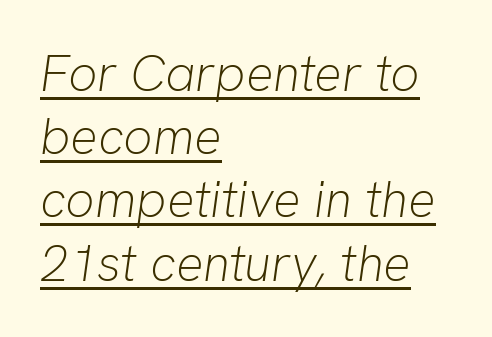
Spacing verdict: proportional, widths tailored to each character. A light-to-regular cut is what we see here. Style check: oblique. Is there an underline? Yes — a line sits under the letters.
